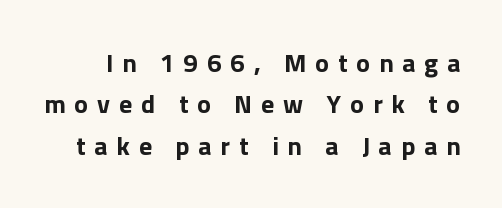
Vertically, the passage feels balanced, rows spaced as you'd expect. A typesetter would call this heavily tracked-out type. Emphasis by weight is at full strength: bold. Vertical strokes here are truly vertical. Lines of text with bare space underneath.
